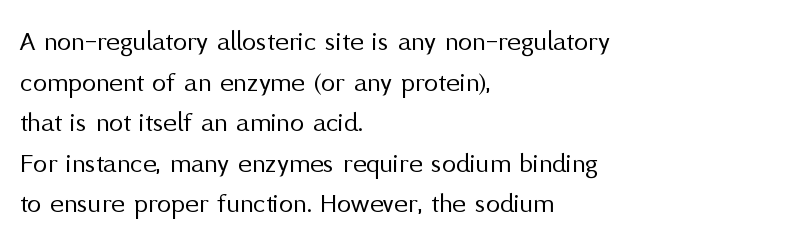
The image shows 29 px regular-weight sans-serif type, upright; set left-aligned, normal line spacing (1.4x), normal letter spacing, not underlined; medium stroke contrast and a medium x-height.
